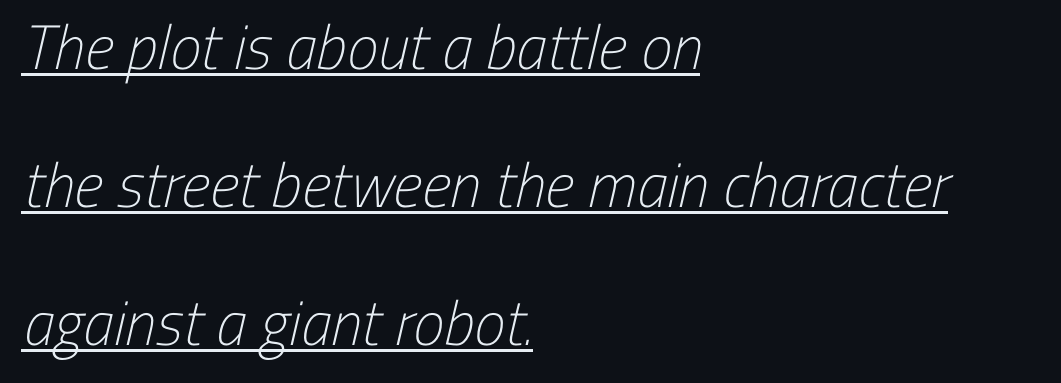
{"serif": "no", "bold": "no", "weight": "light", "width": "condensed", "stroke_contrast": "low", "x_height": "medium", "monospaced": "no", "underline": "yes", "align": "left", "line_spacing": "loose", "line_spacing_ratio": 2.19, "letter_spacing": "normal", "letter_spacing_em": 0.0, "glyph_px": 63}
